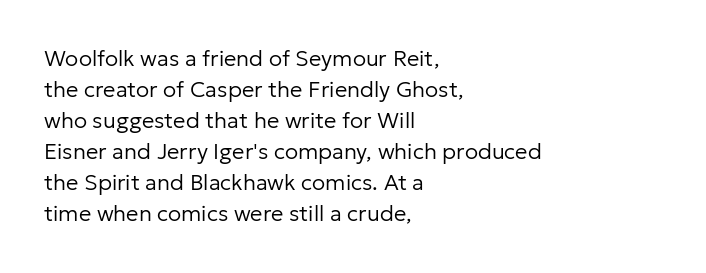
{"italic": "no", "bold": "no", "underline": "no", "align": "left", "line_spacing": "normal", "line_spacing_ratio": 1.41, "letter_spacing": "normal", "letter_spacing_em": 0.0, "glyph_px": 22}
